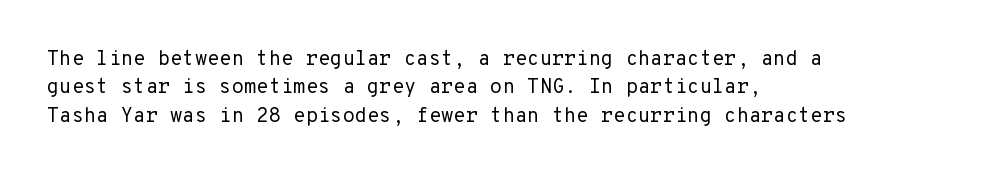
The image shows 20 px text type, upright; set left-aligned, normal line spacing (1.42x), normal letter spacing, not underlined.
